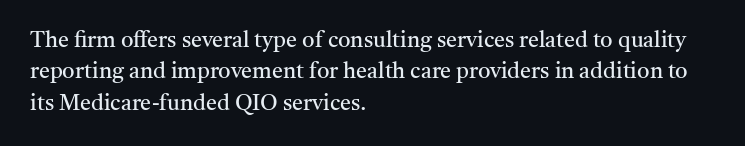
The line-height multiplier appears to be the usual default. The ragged edge is on the right, which tells us the setting is flush left. A typesetter would mark this as roman, not italic. This sample uses plain, unmodified letter spacing. No letter is thick-stroked: the sample isn't bold.
